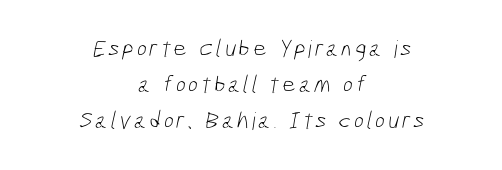
The typeface has the unassuming heft of standard copy or less. The space between consecutive lines is moderate. Type without underlining. Horizontal alignment here is central, giving a formal, balanced look.
